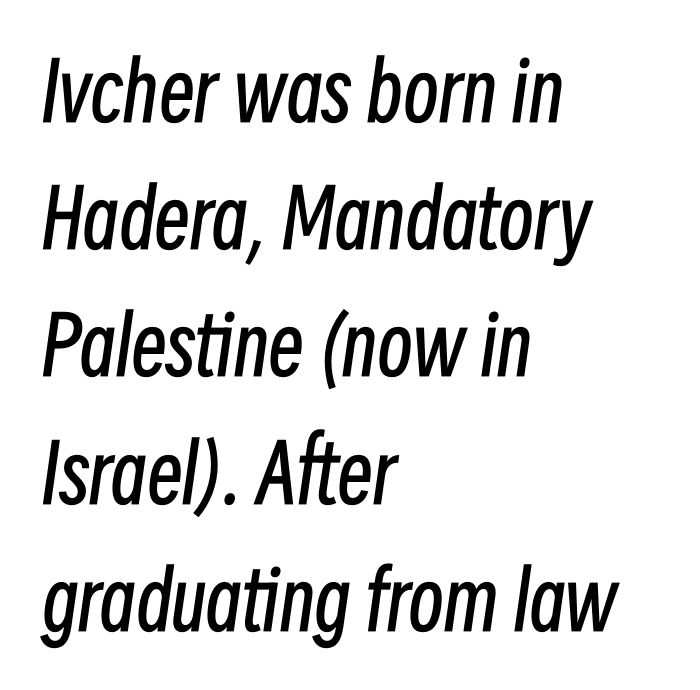
Is the block centered? No — it sits flush against the left margin. Letters rest on an invisible, unmarked baseline. The passage shown is typed in a proportional face where columns would drift. Tracking value appears to be zero — textbook default spacing.
